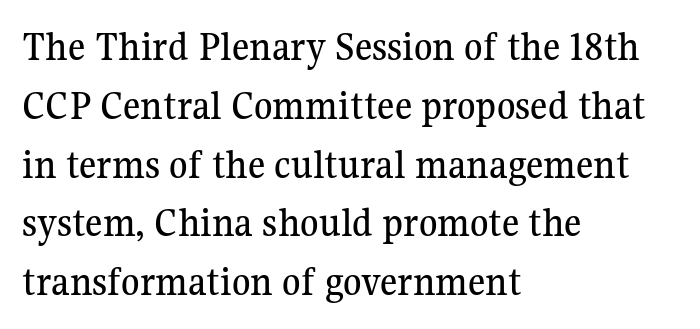
Q: Is the text italic (slanted)? A: No, it is upright.
Q: Is the typeface a serif or a sans-serif typeface? A: Serif.
Q: Is the text underlined? A: No.
Q: How is the paragraph aligned? A: Left-aligned.
Q: Is the spacing between letters normal or unusually wide? A: Normal.
Q: Is the spacing between lines tight, normal or loose? A: Normal.
Q: Width (condensed, normal, or wide)? A: Normal.
Q: Stroke contrast? A: Medium.
Q: x-height? A: Medium.
Q: Monospaced? A: No.
